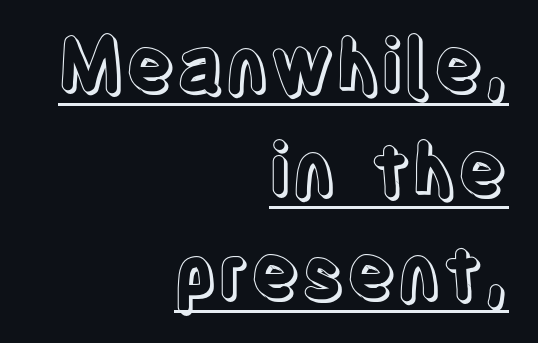
{"italic": "no", "width": "condensed", "x_height": "large", "monospaced": "no", "underline": "yes", "align": "right", "line_spacing": "normal", "line_spacing_ratio": 1.4, "letter_spacing": "normal", "letter_spacing_em": 0.0, "glyph_px": 74}
